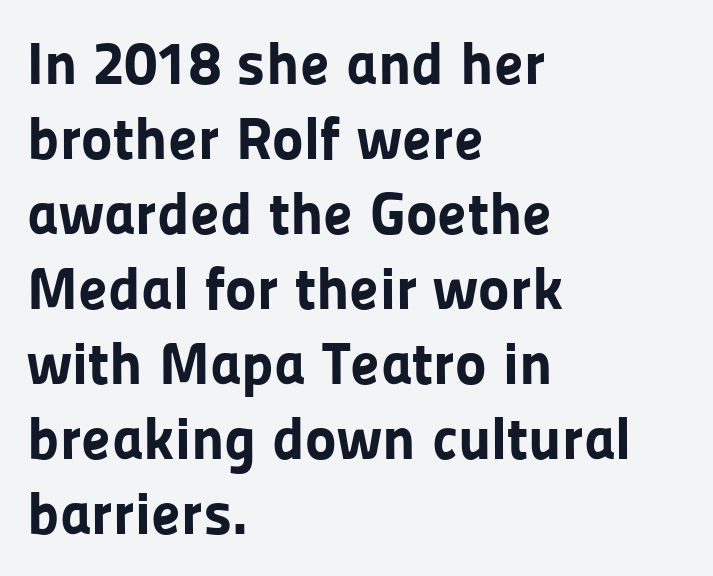
The image shows 60 px bold sans-serif type, upright; set left-aligned, normal line spacing (1.25x), normal letter spacing, not underlined; low stroke contrast and a medium x-height.
